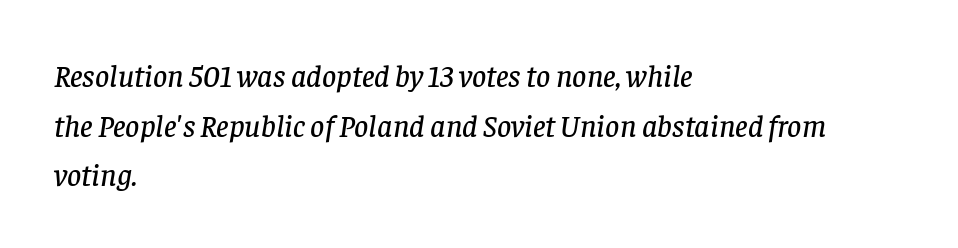
{"serif": "yes", "italic": "yes", "lean": "right", "slant_degrees": 8, "width": "normal", "stroke_contrast": "low", "x_height": "large", "monospaced": "no", "underline": "no", "align": "left", "line_spacing": "normal", "line_spacing_ratio": 1.6, "letter_spacing": "normal", "letter_spacing_em": 0.0, "glyph_px": 31}
